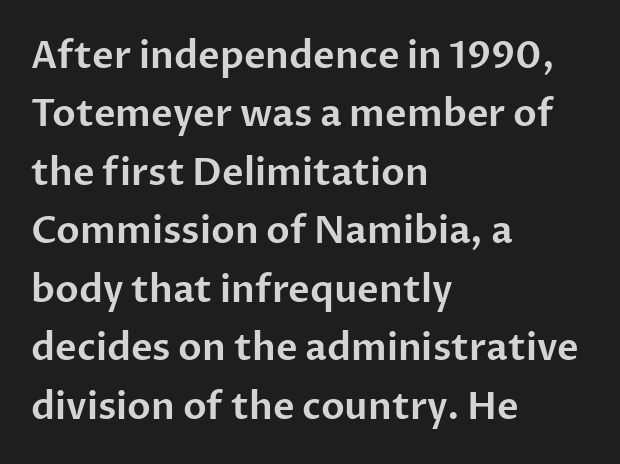
The image shows 37 px sans-serif type, upright; set left-aligned, normal line spacing (1.58x), normal letter spacing, not underlined; low stroke contrast and a medium x-height.
